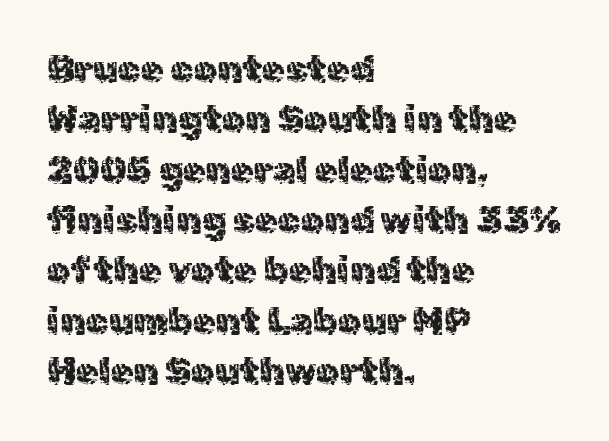
Q: Is the text bold? A: No.
Q: Is the text italic (slanted)? A: No, it is upright.
Q: Is the typeface a serif or a sans-serif typeface? A: Sans-serif.
Q: Is the text underlined? A: No.
Q: How is the paragraph aligned? A: Left-aligned.
Q: Is the spacing between letters normal or unusually wide? A: Normal.
Q: Is the spacing between lines tight, normal or loose? A: Normal.
Q: Width (condensed, normal, or wide)? A: Normal.
Q: x-height? A: Medium.
Q: Monospaced? A: No.
